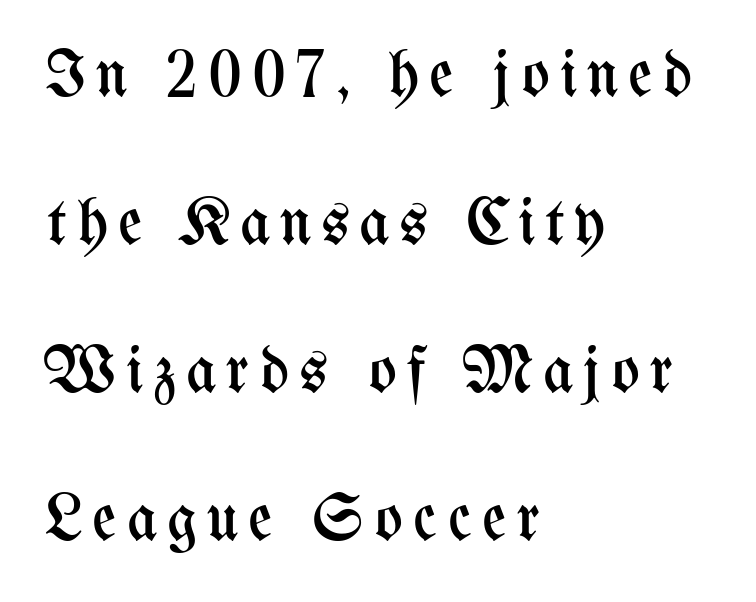
{"italic": "no", "bold": "no", "weight": "regular", "width": "condensed", "stroke_contrast": "medium", "x_height": "medium", "monospaced": "no", "underline": "no", "align": "left", "line_spacing": "loose", "line_spacing_ratio": 2.24, "glyph_px": 66}
